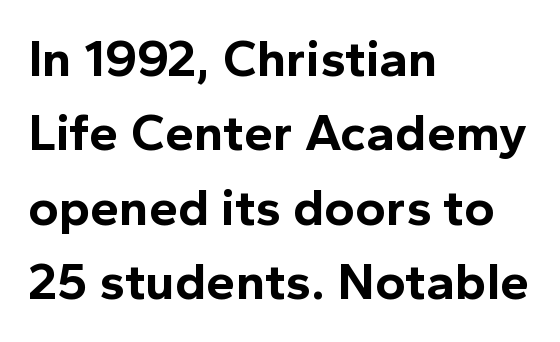
The image shows 52 px bold sans-serif type, upright; set left-aligned, normal line spacing (1.43x), normal letter spacing, not underlined; a medium x-height.
